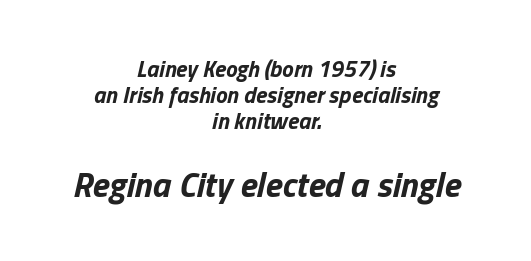
The image shows 35 px bold type, italic (leaning right); set centered, tight line spacing (1.14x), normal letter spacing, not underlined; the second (bottom) block is 1.52x larger; low stroke contrast and a medium x-height.
